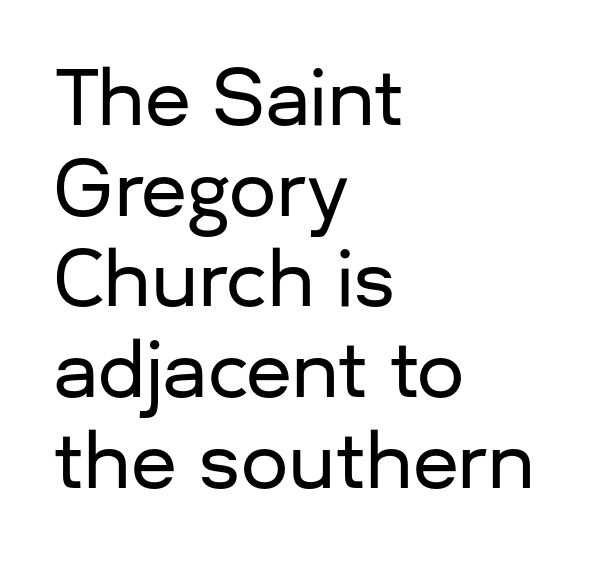
Is there any slant? The stems are plumb. Varying glyph widths throughout — classic text-font behaviour. The strip under each line holds only bare page. One-word summary of the alignment: left. Examine the stroke ends and you'll find no serifs. In terms of letterspacing, this is plain default setting.
